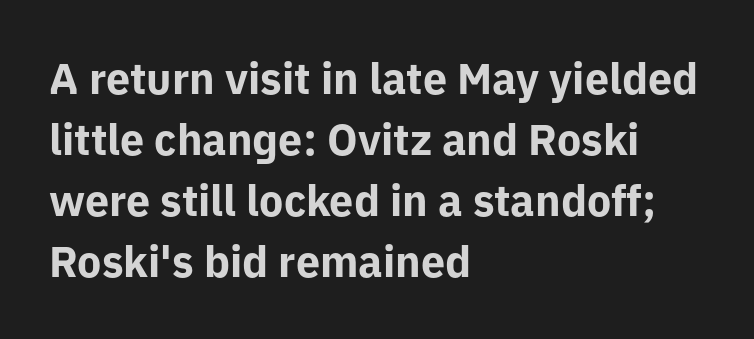
The image shows 43 px bold sans-serif type, upright; set left-aligned, normal line spacing (1.42x), normal letter spacing, not underlined; low stroke contrast and a medium x-height.
